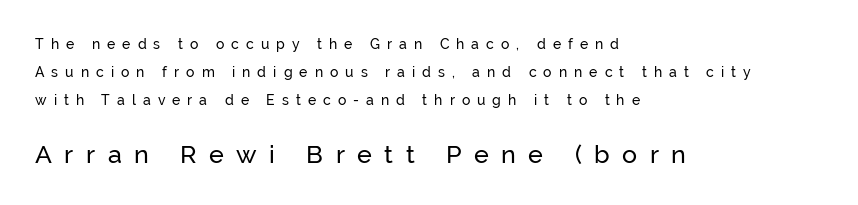
In CSS terms this would be text-align: left. Only glyphs here, with clear space below each row. In terms of posture, this sample is upright. How would I describe the line gaps? Wide and relaxed.
